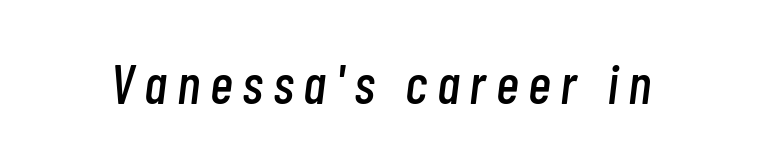
The image shows 55 px condensed type, italic (leaning right); set not underlined; low stroke contrast and a medium x-height.
